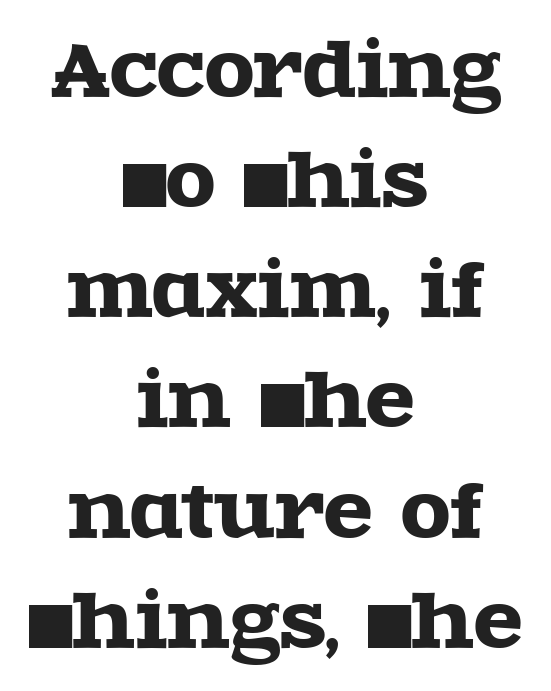
The image shows 72 px wide serif type, upright; set centered, normal line spacing (1.53x), normal letter spacing, not underlined; a large x-height.
